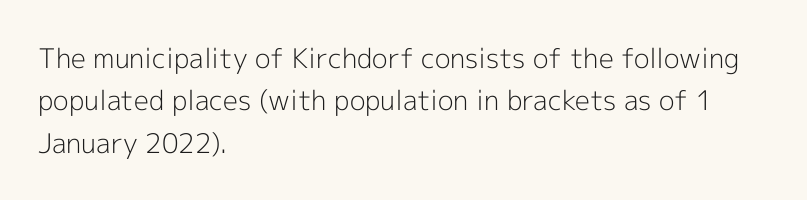
Q: Is the text bold? A: No.
Q: Is the text italic (slanted)? A: No, it is upright.
Q: Is the text underlined? A: No.
Q: How is the paragraph aligned? A: Left-aligned.
Q: Is the spacing between letters normal or unusually wide? A: Normal.
Q: Is the spacing between lines tight, normal or loose? A: Normal.
